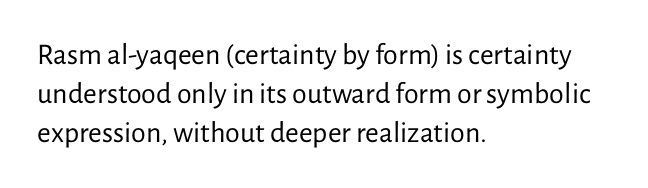
{"serif": "no", "italic": "no", "bold": "no", "weight": "regular", "width": "normal", "stroke_contrast": "low", "x_height": "medium", "monospaced": "no", "underline": "no", "align": "left", "line_spacing": "normal", "line_spacing_ratio": 1.3, "letter_spacing": "normal", "letter_spacing_em": 0.0, "glyph_px": 30}
